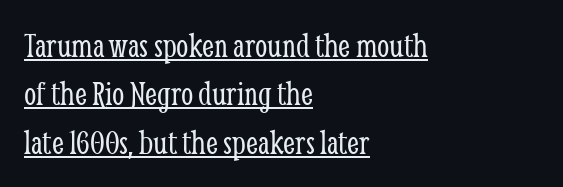
{"serif": "yes", "italic": "no", "bold": "no", "weight": "light", "width": "condensed", "stroke_contrast": "low", "x_height": "medium", "monospaced": "no", "underline": "yes", "align": "left", "line_spacing": "normal", "line_spacing_ratio": 1.38, "letter_spacing": "normal", "letter_spacing_em": 0.0, "glyph_px": 35}
